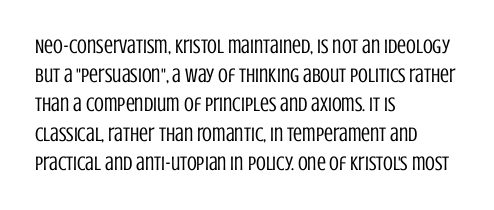
{"italic": "no", "bold": "no", "underline": "no", "align": "left", "line_spacing": "normal", "line_spacing_ratio": 1.46, "letter_spacing": "normal", "letter_spacing_em": 0.0, "glyph_px": 20}
